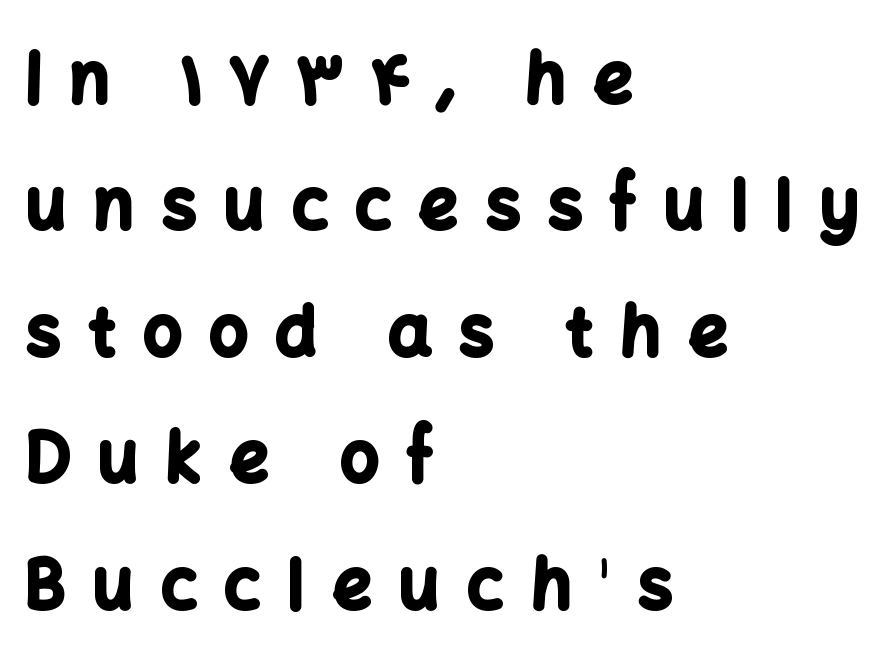
The image shows 68 px bold sans-serif type, upright; set left-aligned, line spacing 1.86x, unusually wide letter spacing (+0.41 em), not underlined; low stroke contrast and a medium x-height.
